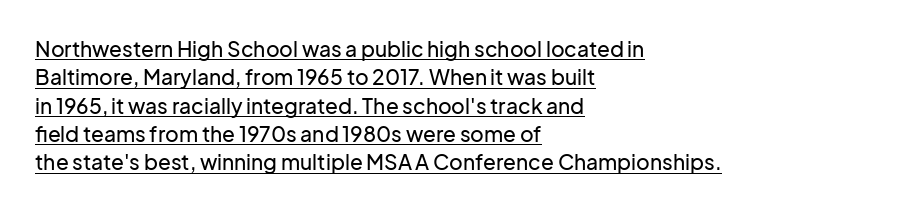
The image shows 21 px text type, upright; set left-aligned, normal line spacing (1.35x), normal letter spacing, underlined.
